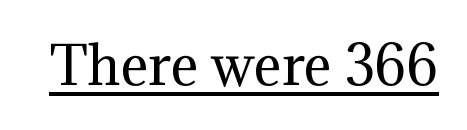
{"serif": "yes", "italic": "no", "bold": "no", "weight": "regular", "width": "normal", "stroke_contrast": "medium", "x_height": "medium", "monospaced": "no", "underline": "yes", "letter_spacing": "normal", "letter_spacing_em": 0.0, "glyph_px": 52}
